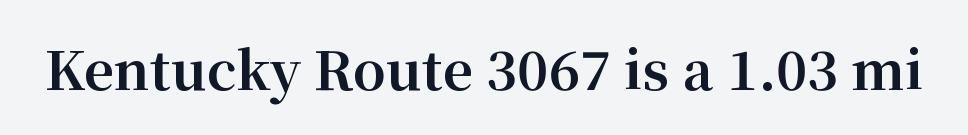
The image shows 53 px bold serif type, upright; set normal letter spacing, not underlined; medium stroke contrast and a medium x-height.
